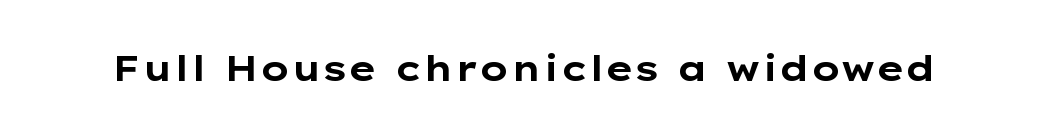
{"serif": "no", "italic": "no", "bold": "yes", "weight": "bold", "width": "wide", "stroke_contrast": "low", "x_height": "medium", "monospaced": "no", "underline": "no", "letter_spacing": "normal", "letter_spacing_em": 0.0, "glyph_px": 35}
